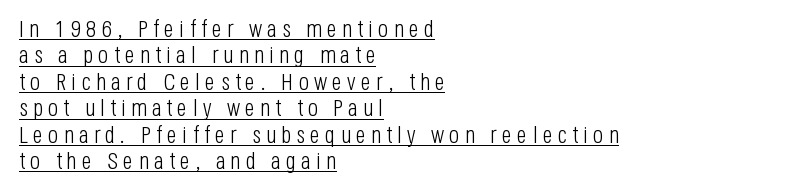
What's the leading like? Squeezed, with rows nearly overlapping. The strokes are not fattened; the text isn't bold. Do the letters lean? They stand straight. The paragraph has a hard left edge and a soft right edge.
